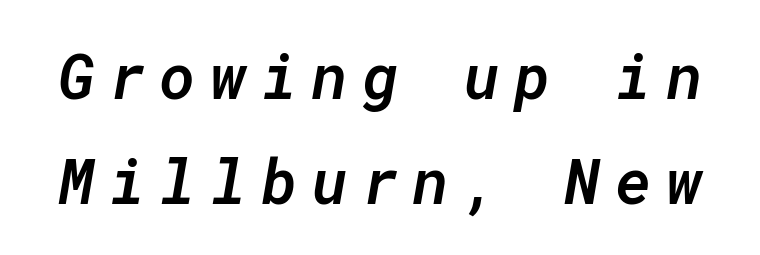
The image shows 62 px semibold type, italic (leaning right), monospaced; set normal line spacing (1.69x), unusually wide letter spacing (+0.23 em), not underlined; low stroke contrast and a medium x-height.
